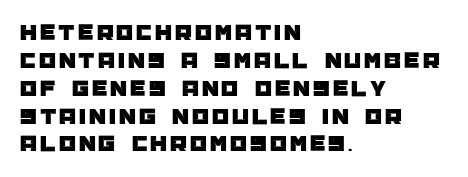
{"italic": "no", "underline": "no", "align": "left", "line_spacing_ratio": 1.16, "glyph_px": 24}
